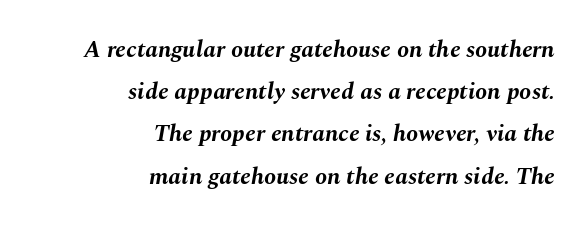
It's the slanting kind of type. Compared with typical body copy, the letter spacing here is the same. Teacher's note: observe the even right margin — that is flush-right alignment. Unmarked baselines from the first word to the last. Thick stems and heavy bowls — unmistakably bold.
